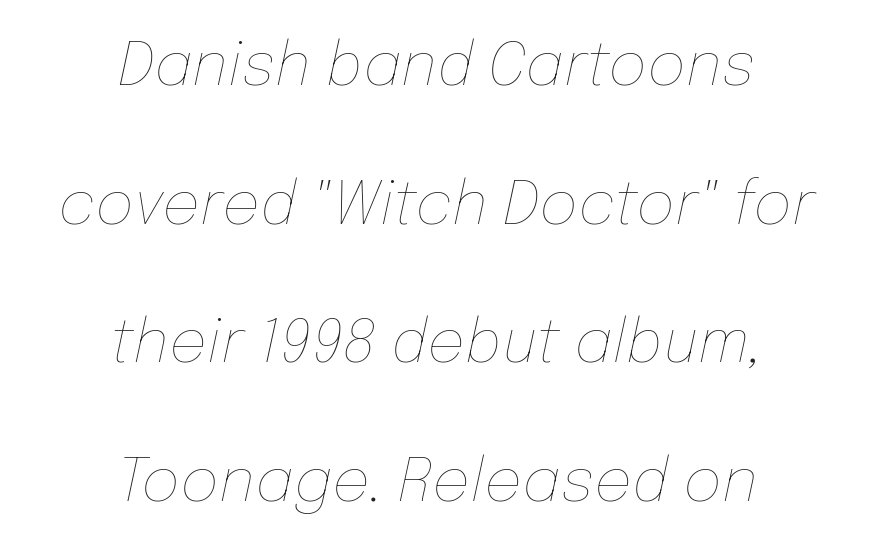
Letter spacing: default. Which margin do the lines hug? Neither — every line sits in the middle. In terms of leading, this rendering errs on the spacious side. Looks like regular typesetting: each glyph gets only the width it needs.
